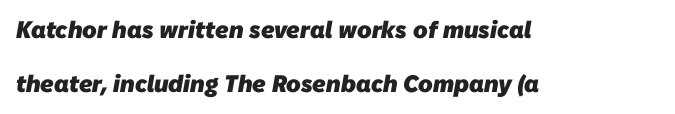
{"bold": "yes", "underline": "no", "align": "left", "line_spacing": "loose", "line_spacing_ratio": 2.26, "letter_spacing": "normal", "letter_spacing_em": 0.0, "glyph_px": 24}
